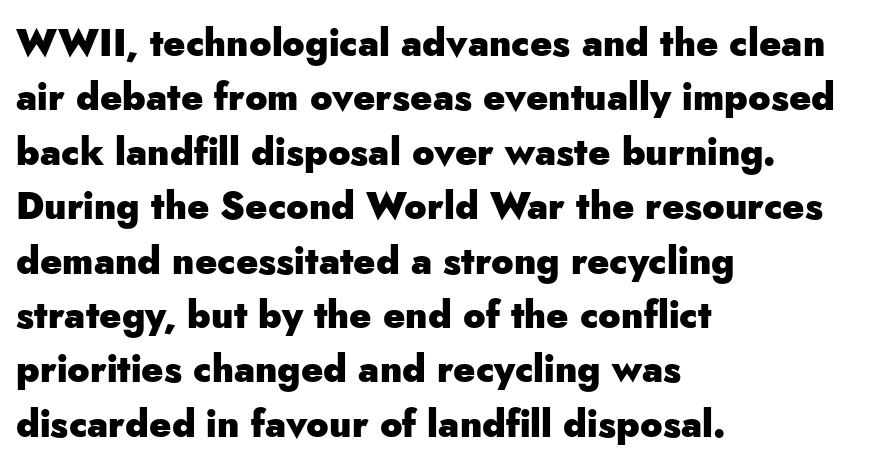
The image shows 37 px heavy sans-serif type, upright; set left-aligned, normal line spacing (1.47x), normal letter spacing, not underlined; low stroke contrast and a small x-height.
